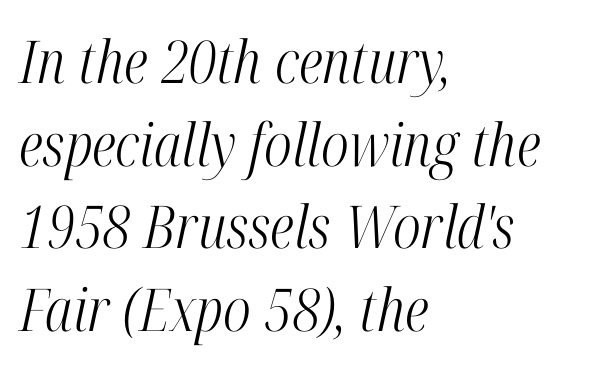
{"serif": "yes", "italic": "yes", "lean": "right", "slant_degrees": 12, "bold": "no", "weight": "light", "width": "condensed", "stroke_contrast": "high", "x_height": "medium", "monospaced": "no", "underline": "no", "align": "left", "line_spacing": "normal", "line_spacing_ratio": 1.4, "letter_spacing": "normal", "letter_spacing_em": 0.0, "glyph_px": 59}
